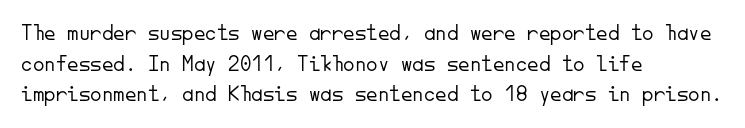
Vertical spacing — default. The text block is weighted toward the left margin, trailing off unevenly rightward. The baseline area is clear. These lines keep a tight, regular rhythm from letter to letter. No extra ink here — the face is not bold.
